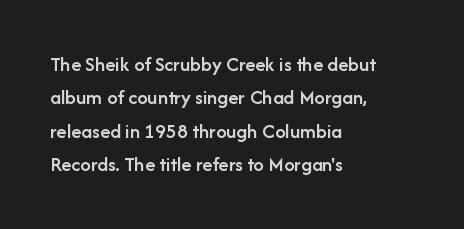
Q: Is the text bold? A: Semi-bold.
Q: Is the text italic (slanted)? A: No, it is upright.
Q: Is the text underlined? A: No.
Q: How is the paragraph aligned? A: Left-aligned.
Q: Is the spacing between letters normal or unusually wide? A: Normal.
Q: Is the spacing between lines tight, normal or loose? A: Normal.
